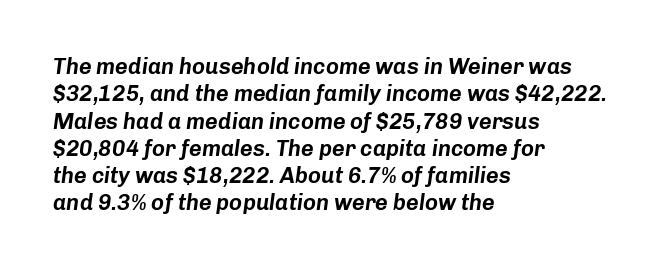
Each row of text sits above clean, open space. Short and long lines alike share a common starting point at left. Glyph-to-glyph distance matches everyday printed text. Observe the lean: these are italic letterforms.
